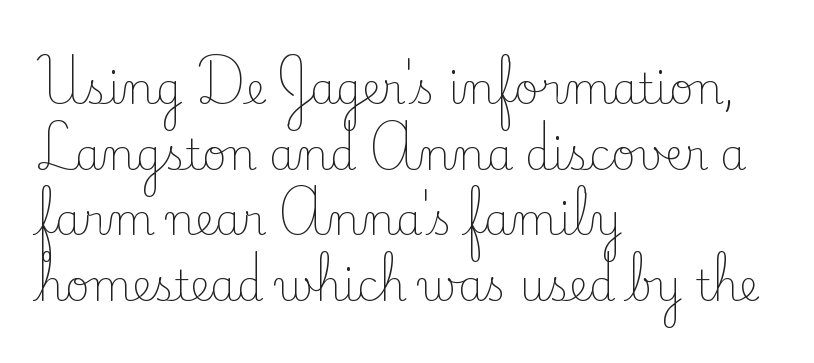
{"serif": "yes", "italic": "no", "bold": "no", "weight": "light", "width": "normal", "stroke_contrast": "low", "x_height": "small", "monospaced": "no", "underline": "no", "align": "left", "line_spacing": "normal", "line_spacing_ratio": 1.56, "letter_spacing": "normal", "letter_spacing_em": 0.0, "glyph_px": 42}
